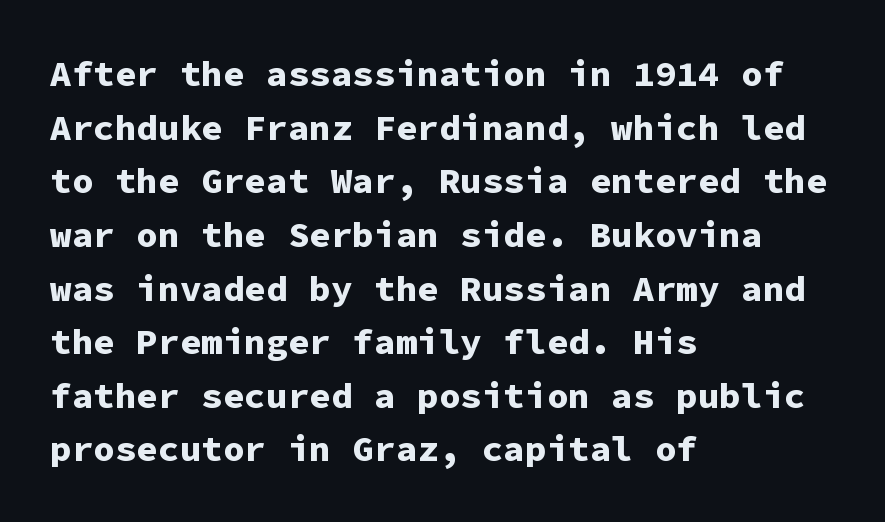
A typesetter would call this monospace, since all characters share one set width. Reading down the block, your eye returns to a fixed left position each line. Heft: maximum for text — a bold. Is the letter spacing exaggerated? No — it looks like the ordinary default. If you drew a line through each stem, it would be perfectly vertical. A sans-serif font was chosen for this passage.
